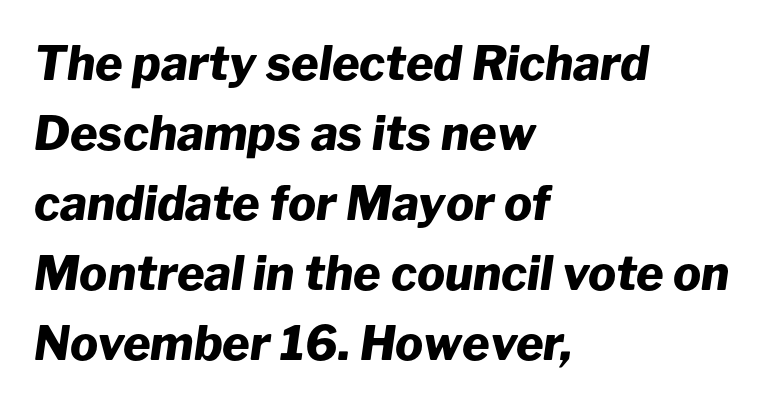
{"italic": "yes", "lean": "right", "slant_degrees": 8, "bold": "yes", "weight": "heavy", "width": "normal", "stroke_contrast": "low", "x_height": "medium", "monospaced": "no", "underline": "no", "align": "left", "line_spacing": "normal", "line_spacing_ratio": 1.49, "letter_spacing": "normal", "letter_spacing_em": 0.0, "glyph_px": 47}
